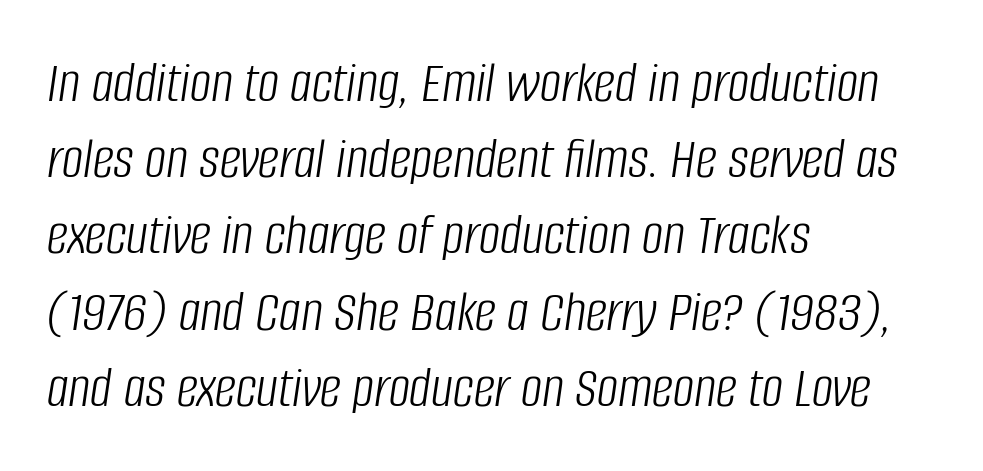
Q: Is the text bold? A: No.
Q: Is the text italic (slanted)? A: Yes, it leans right by about 8 degrees.
Q: Is the text underlined? A: No.
Q: How is the paragraph aligned? A: Left-aligned.
Q: Is the spacing between letters normal or unusually wide? A: Normal.
Q: Is the spacing between lines tight, normal or loose? A: Normal.
Q: Width (condensed, normal, or wide)? A: Condensed.
Q: Stroke contrast? A: Low.
Q: x-height? A: Large.
Q: Monospaced? A: No.
